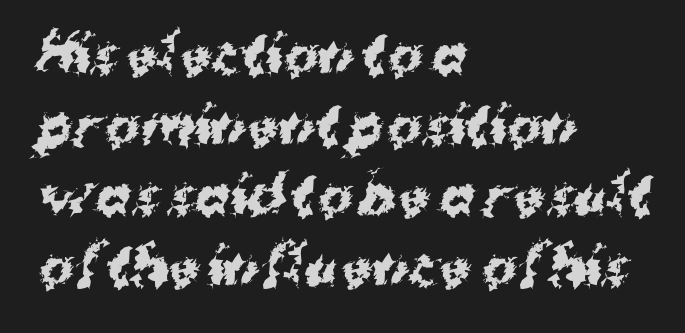
Q: Is the text bold? A: Yes.
Q: Is the typeface a serif or a sans-serif typeface? A: Sans-serif.
Q: Is the text underlined? A: No.
Q: How is the paragraph aligned? A: Left-aligned.
Q: Is the spacing between letters normal or unusually wide? A: Normal.
Q: Is the spacing between lines tight, normal or loose? A: Normal.
Q: Width (condensed, normal, or wide)? A: Normal.
Q: Stroke contrast? A: Medium.
Q: x-height? A: Medium.
Q: Monospaced? A: No.
